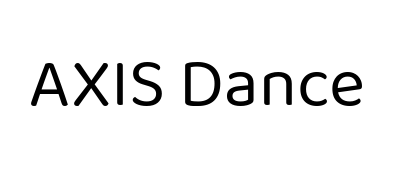
{"serif": "no", "italic": "no", "bold": "no", "weight": "regular", "width": "normal", "stroke_contrast": "low", "x_height": "medium", "monospaced": "no", "underline": "no", "letter_spacing": "normal", "letter_spacing_em": 0.0, "glyph_px": 69}
